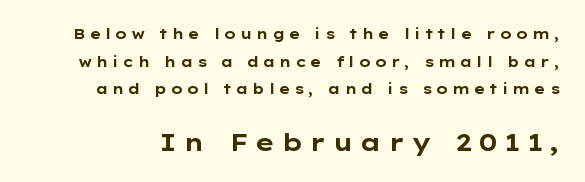
Plain, unruled lines of type. Caption: bold face, heavy strokes. Leading is clearly above the norm, producing a sparse column. Is the letter spacing exaggerated? Yes — the characters are pushed far apart. The font's upright variant was chosen for this text.
